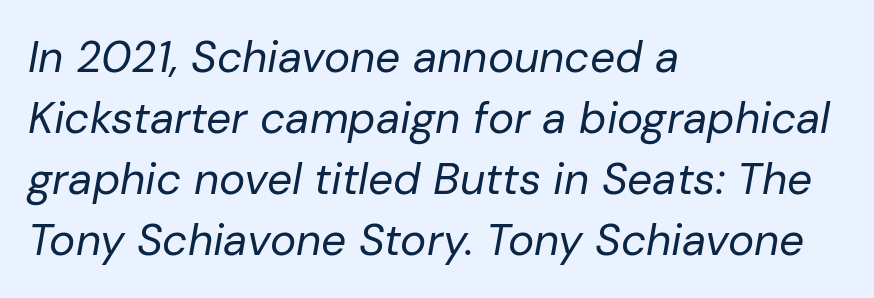
Q: Is the text bold? A: No.
Q: Is the text italic (slanted)? A: Yes, it leans right by about 10 degrees.
Q: Is the text underlined? A: No.
Q: How is the paragraph aligned? A: Left-aligned.
Q: Is the spacing between letters normal or unusually wide? A: Normal.
Q: Is the spacing between lines tight, normal or loose? A: Normal.
Q: Width (condensed, normal, or wide)? A: Normal.
Q: Stroke contrast? A: Low.
Q: x-height? A: Medium.
Q: Monospaced? A: No.
